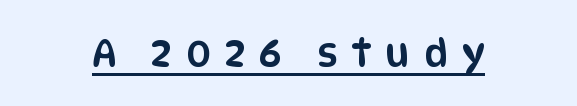
The image shows 38 px condensed sans-serif type, upright; set unusually wide letter spacing (+0.37 em), underlined; low stroke contrast and a large x-height.
